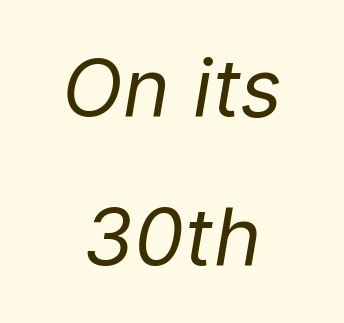
{"italic": "yes", "lean": "right", "slant_degrees": 9, "bold": "no", "weight": "regular", "width": "normal", "stroke_contrast": "low", "x_height": "medium", "monospaced": "no", "underline": "no", "align": "center", "line_spacing_ratio": 1.86, "letter_spacing": "normal", "letter_spacing_em": 0.0, "glyph_px": 80}
